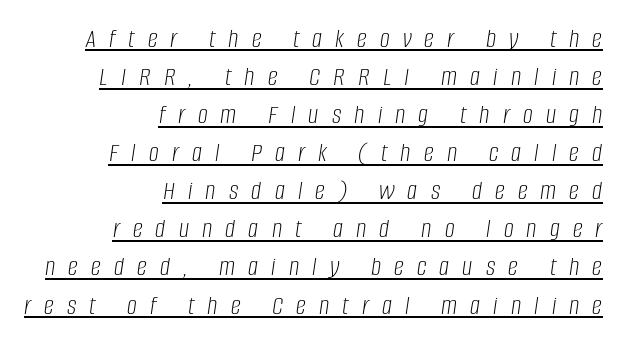
{"italic": "yes", "lean": "right", "slant_degrees": 8, "bold": "no", "weight": "light", "width": "condensed", "stroke_contrast": "low", "x_height": "large", "monospaced": "no", "underline": "yes", "align": "right", "line_spacing": "normal", "line_spacing_ratio": 1.36, "letter_spacing": "wide", "letter_spacing_em": 0.47, "glyph_px": 28}
